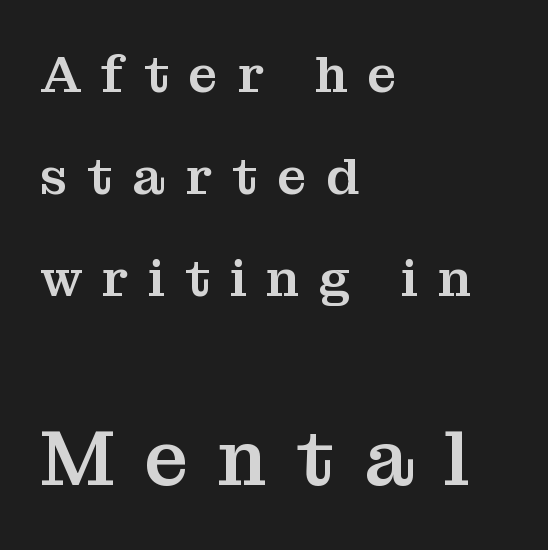
{"serif": "yes", "italic": "no", "width": "normal", "stroke_contrast": "medium", "x_height": "medium", "monospaced": "no", "underline": "no", "align": "left", "line_spacing": "loose", "line_spacing_ratio": 1.96, "letter_spacing": "wide", "letter_spacing_em": 0.38, "larger_block": "second", "size_ratio": 1.5, "glyph_px": 78}
